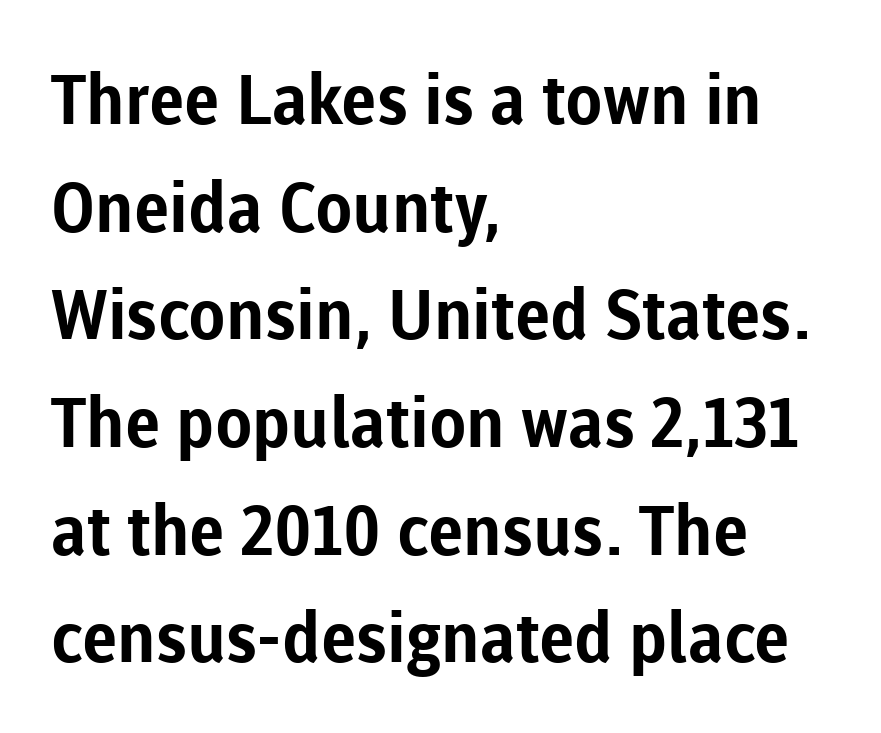
Every stem runs plumb, perpendicular to the baseline. Thick stems and heavy bowls — unmistakably bold. This block has exactly the height ordinary leading produces. How are the letters spaced? Ordinarily, with no added tracking.
